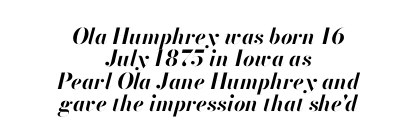
{"italic": "yes", "lean": "right", "slant_degrees": 13, "bold": "yes", "underline": "no", "align": "center", "line_spacing": "tight", "line_spacing_ratio": 1.02, "letter_spacing": "normal", "letter_spacing_em": 0.0, "glyph_px": 22}
